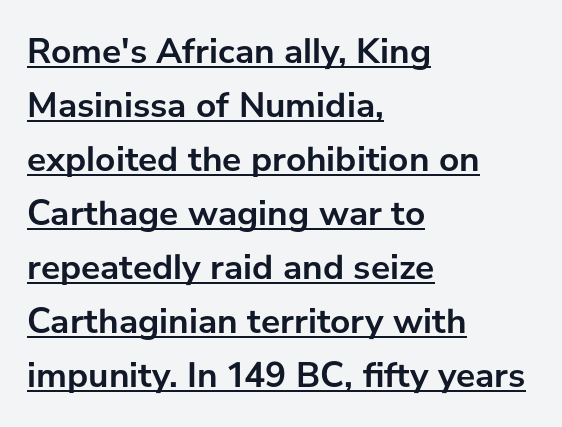
The image shows 36 px semibold sans-serif type, upright; set left-aligned, normal line spacing (1.5x), normal letter spacing, underlined; low stroke contrast and a medium x-height.
